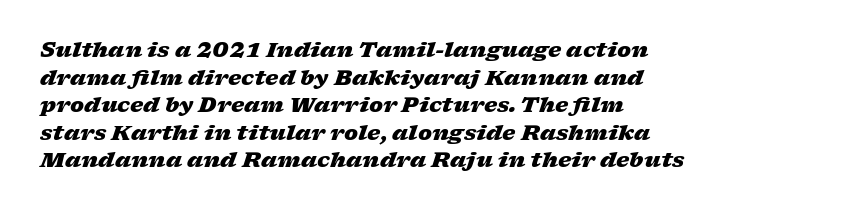
Q: Is the text bold? A: Yes.
Q: Is the text italic (slanted)? A: Yes, it leans right by about 17 degrees.
Q: Is the text underlined? A: No.
Q: How is the paragraph aligned? A: Left-aligned.
Q: Is the spacing between letters normal or unusually wide? A: Normal.
Q: Is the spacing between lines tight, normal or loose? A: Normal.
